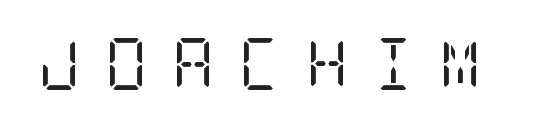
Q: Is the text bold? A: No.
Q: Is the text italic (slanted)? A: No, it is upright.
Q: Is the typeface a serif or a sans-serif typeface? A: Serif.
Q: Is the text underlined? A: No.
Q: Is the spacing between letters normal or unusually wide? A: Unusually wide.
Q: Width (condensed, normal, or wide)? A: Condensed.
Q: Stroke contrast? A: Low.
Q: x-height? A: Large.
